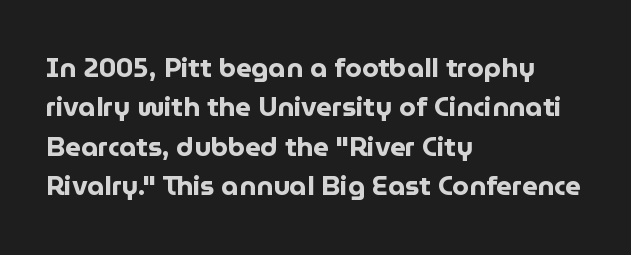
The line texture is even and compact thanks to regular tracking. Notice how the passage keeps a crisp vertical edge on the left only. Rendered with straight, roman letterforms. A bare baseline throughout the passage. One glance says typical: line gaps are just what's usual.
